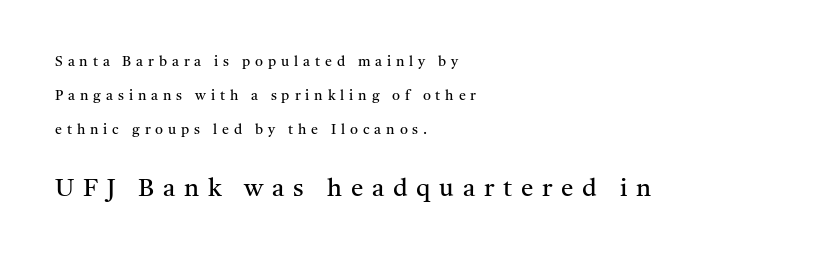
Q: Is the text bold? A: No.
Q: Is the text italic (slanted)? A: No, it is upright.
Q: Is the text underlined? A: No.
Q: How is the paragraph aligned? A: Left-aligned.
Q: Is the spacing between letters normal or unusually wide? A: Unusually wide.
Q: Is the spacing between lines tight, normal or loose? A: Loose.
Q: Which block of text is set in a larger size, the first (top) or the second (bottom)? A: The second (bottom) one.
